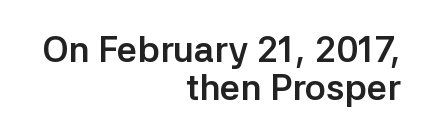
{"serif": "no", "italic": "no", "bold": "yes", "weight": "semibold", "width": "normal", "stroke_contrast": "low", "x_height": "medium", "monospaced": "no", "underline": "no", "align": "right", "line_spacing": "tight", "line_spacing_ratio": 1.06, "letter_spacing": "normal", "letter_spacing_em": 0.0, "glyph_px": 36}
